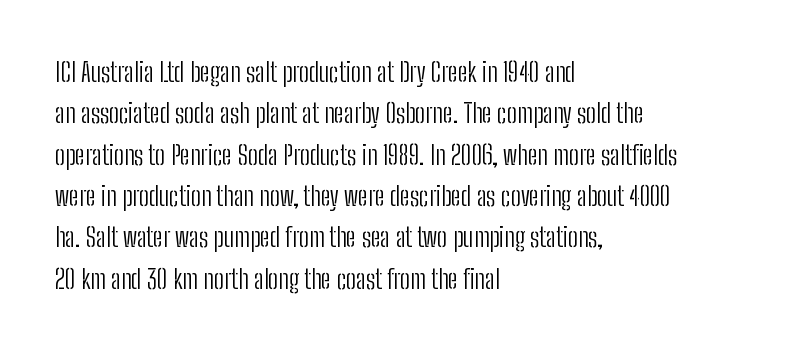
The image shows 27 px text type, upright; set left-aligned, normal line spacing (1.53x), normal letter spacing, not underlined.
